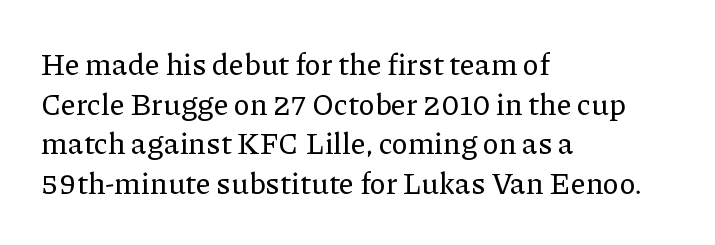
The image shows 30 px serif type, upright; set left-aligned, normal line spacing (1.32x), normal letter spacing, not underlined; low stroke contrast and a medium x-height.
